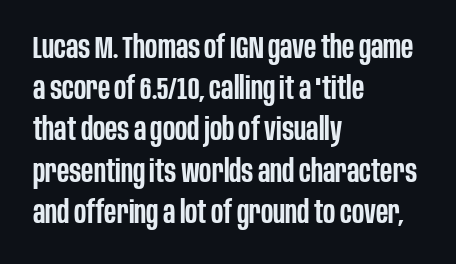
The image shows 31 px semibold, condensed sans-serif type, upright; set left-aligned, normal line spacing (1.33x), normal letter spacing, not underlined; low stroke contrast and a large x-height.
